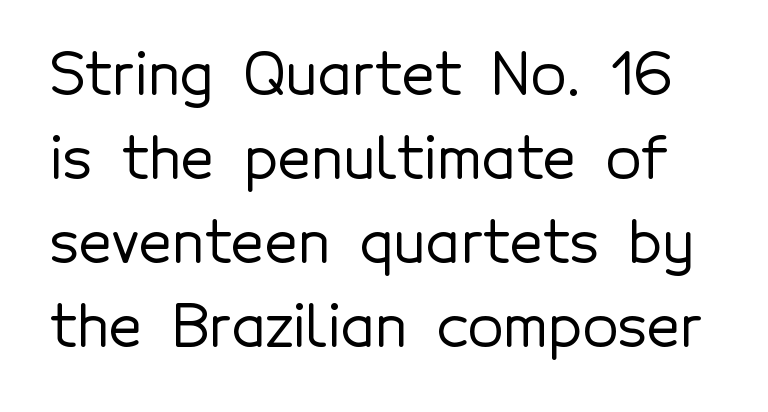
The image shows 58 px sans-serif type, upright; set normal line spacing (1.45x), normal letter spacing, not underlined; a medium x-height.
